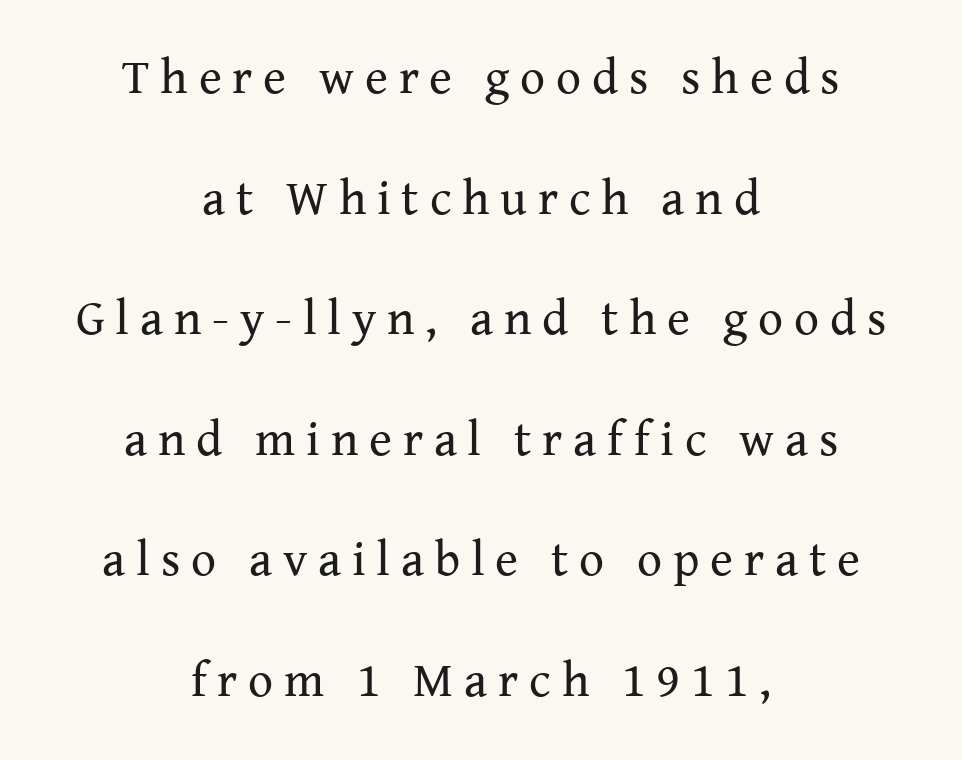
{"serif": "yes", "italic": "no", "bold": "no", "weight": "regular", "width": "normal", "stroke_contrast": "medium", "x_height": "medium", "monospaced": "no", "underline": "no", "align": "center", "line_spacing": "loose", "line_spacing_ratio": 2.46, "letter_spacing": "wide", "letter_spacing_em": 0.22, "glyph_px": 49}
